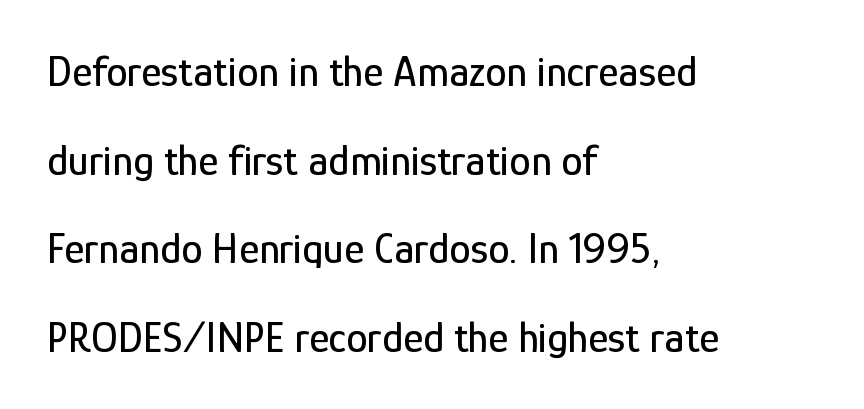
{"serif": "no", "italic": "no", "width": "condensed", "stroke_contrast": "low", "x_height": "medium", "monospaced": "no", "underline": "no", "align": "left", "line_spacing": "loose", "line_spacing_ratio": 2.06, "letter_spacing": "normal", "letter_spacing_em": 0.0, "glyph_px": 43}
